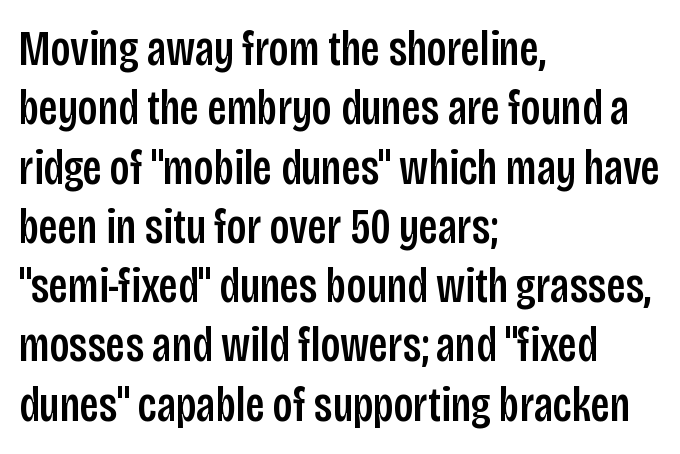
The image shows 49 px condensed sans-serif type, upright; set left-aligned, line spacing 1.21x, normal letter spacing, not underlined; low stroke contrast and a large x-height.
